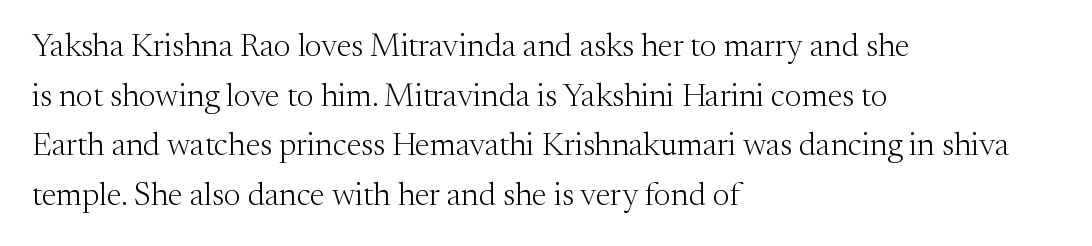
{"serif": "yes", "italic": "no", "bold": "no", "weight": "light", "width": "normal", "stroke_contrast": "medium", "x_height": "medium", "monospaced": "no", "underline": "no", "align": "left", "line_spacing": "normal", "line_spacing_ratio": 1.55, "letter_spacing": "normal", "letter_spacing_em": 0.0, "glyph_px": 32}
